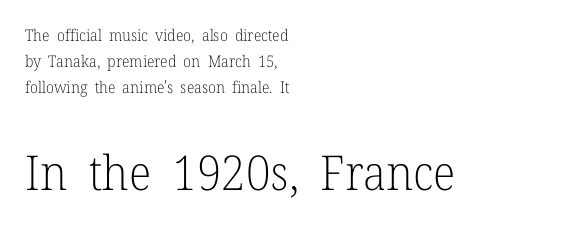
{"serif": "yes", "italic": "no", "bold": "no", "weight": "light", "width": "normal", "stroke_contrast": "low", "x_height": "medium", "monospaced": "no", "underline": "no", "align": "left", "line_spacing": "normal", "line_spacing_ratio": 1.63, "letter_spacing": "normal", "letter_spacing_em": 0.0, "larger_block": "second", "size_ratio": 3.0, "glyph_px": 48}
